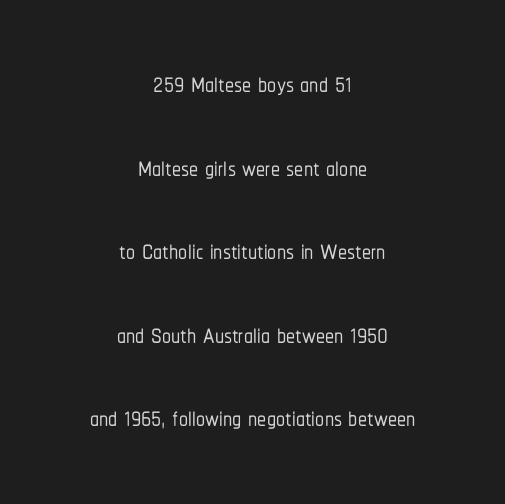
{"serif": "no", "italic": "no", "width": "condensed", "stroke_contrast": "low", "x_height": "medium", "monospaced": "no", "underline": "no", "align": "center", "line_spacing": "loose", "line_spacing_ratio": 2.32, "letter_spacing": "normal", "letter_spacing_em": 0.0, "glyph_px": 36}
